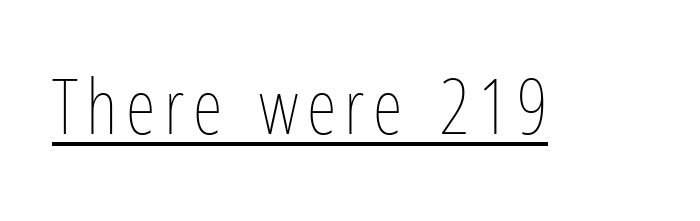
{"italic": "no", "bold": "no", "weight": "thin", "width": "condensed", "stroke_contrast": "low", "x_height": "medium", "monospaced": "no", "underline": "yes", "glyph_px": 77}
